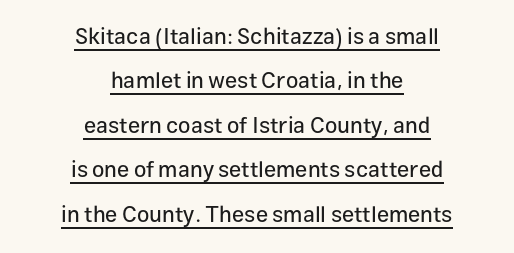
The image shows 22 px text type, upright; set centered, loose line spacing (2.02x), normal letter spacing, underlined.
